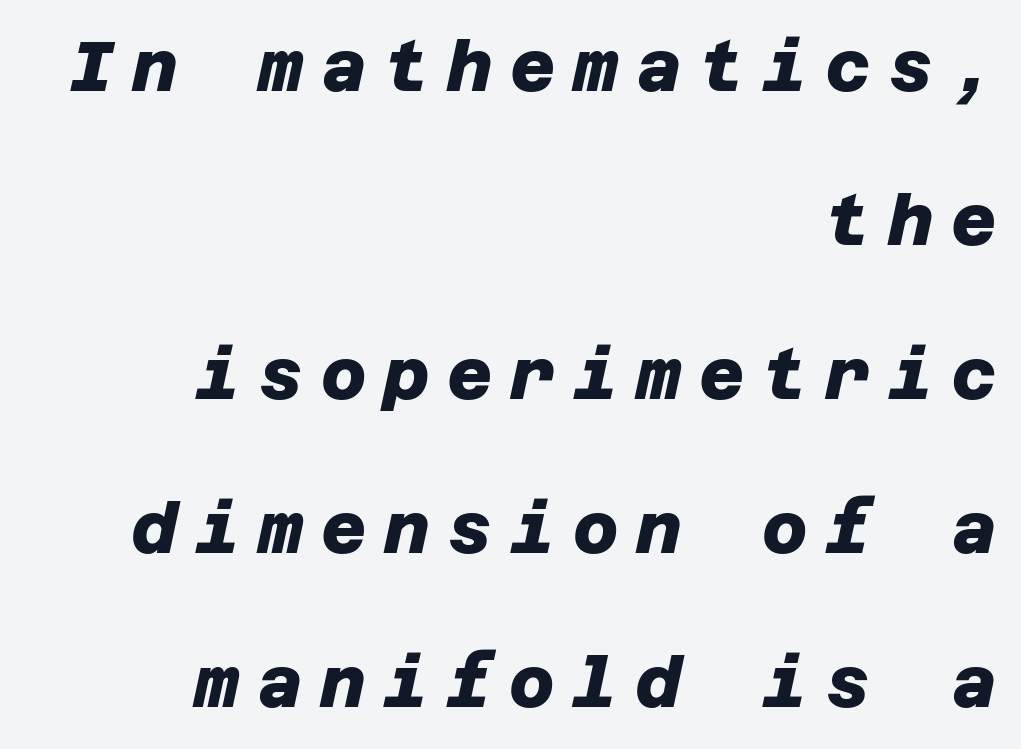
Only glyphs here, with clear space below each row. How heavy is the stroke? Heavy — this is a bold. This is sans-serif lettering, the kind often seen on screens and signage. Here the glyphs are tracked loosely, breaking word shapes into spaced letters. All the whitespace from short lines collects on the left.
